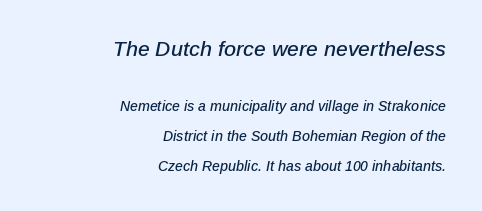
{"italic": "yes", "lean": "right", "slant_degrees": 12, "underline": "no", "align": "right", "line_spacing": "loose", "line_spacing_ratio": 2.15, "letter_spacing": "normal", "letter_spacing_em": 0.0, "larger_block": "first", "size_ratio": 1.5, "glyph_px": 21}
